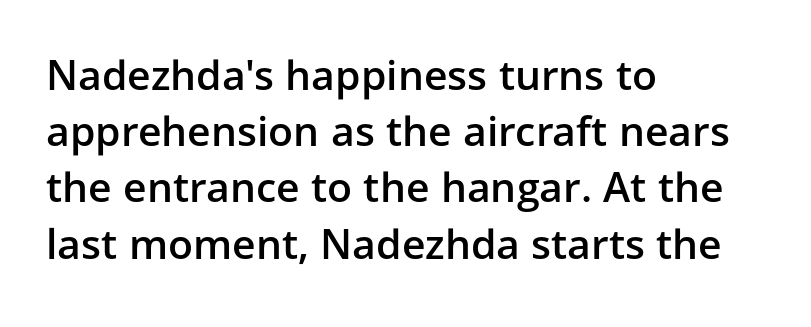
{"serif": "no", "italic": "no", "bold": "semi", "weight": "semibold", "width": "normal", "stroke_contrast": "low", "x_height": "medium", "monospaced": "no", "underline": "no", "align": "left", "line_spacing": "normal", "line_spacing_ratio": 1.37, "letter_spacing": "normal", "letter_spacing_em": 0.0, "glyph_px": 41}
